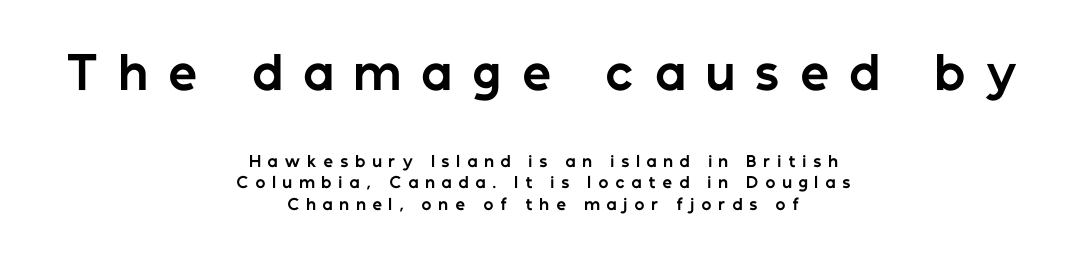
Q: Is the text bold? A: Yes.
Q: Is the text italic (slanted)? A: No, it is upright.
Q: Is the typeface a serif or a sans-serif typeface? A: Sans-serif.
Q: Is the text underlined? A: No.
Q: How is the paragraph aligned? A: Centered.
Q: Is the spacing between letters normal or unusually wide? A: Unusually wide.
Q: Is the spacing between lines tight, normal or loose? A: Normal.
Q: Which block of text is set in a larger size, the first (top) or the second (bottom)? A: The first (top) one.
Q: Width (condensed, normal, or wide)? A: Normal.
Q: Stroke contrast? A: Low.
Q: x-height? A: Medium.
Q: Monospaced? A: No.
